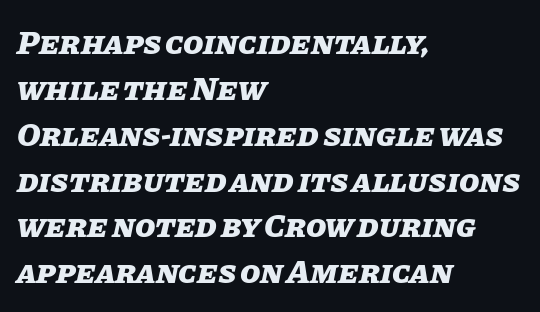
{"italic": "yes", "lean": "right", "slant_degrees": 11, "bold": "yes", "weight": "heavy", "width": "normal", "stroke_contrast": "low", "x_height": "large", "monospaced": "no", "underline": "no", "align": "left", "line_spacing": "normal", "line_spacing_ratio": 1.39, "letter_spacing": "normal", "letter_spacing_em": 0.0, "glyph_px": 33}
